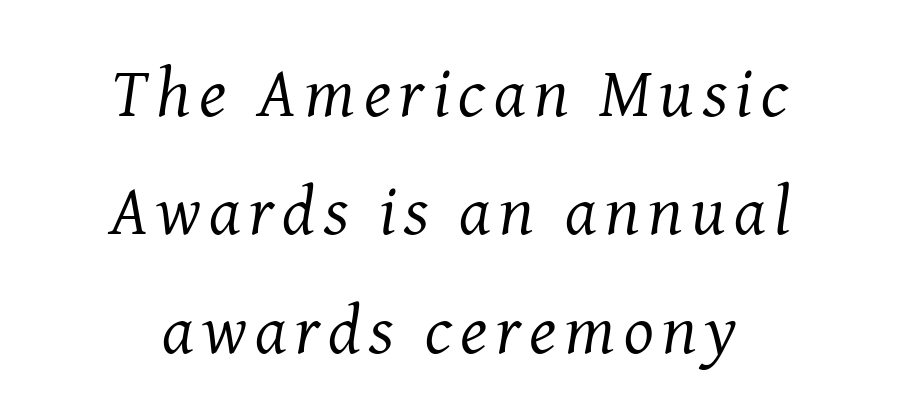
The image shows 70 px regular-weight serif type, italic (leaning right); set centered, normal line spacing (1.69x), not underlined; medium stroke contrast and a medium x-height.
